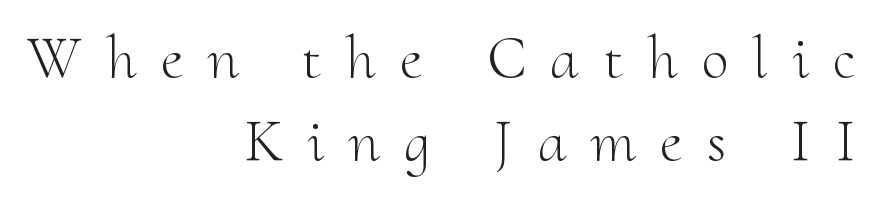
Q: Is the text bold? A: No.
Q: Is the text italic (slanted)? A: No, it is upright.
Q: Is the typeface a serif or a sans-serif typeface? A: Serif.
Q: Is the text underlined? A: No.
Q: How is the paragraph aligned? A: Right-aligned.
Q: Is the spacing between letters normal or unusually wide? A: Unusually wide.
Q: Is the spacing between lines tight, normal or loose? A: Normal.
Q: Width (condensed, normal, or wide)? A: Normal.
Q: Stroke contrast? A: Medium.
Q: x-height? A: Small.
Q: Monospaced? A: No.
